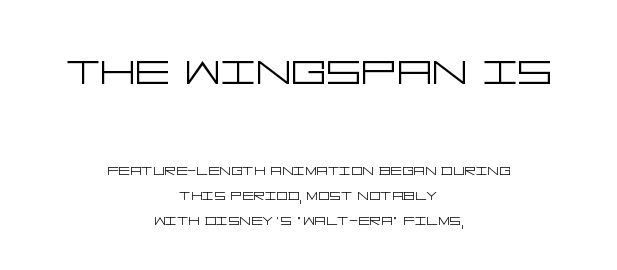
This sample uses a sans-serif face. The weight tops out at a normal text grade. The area under the type is left untouched. The lettering stays uniformly vertical, giving the passage a roman look. Horizontally, the lines are justified to the midpoint only.
